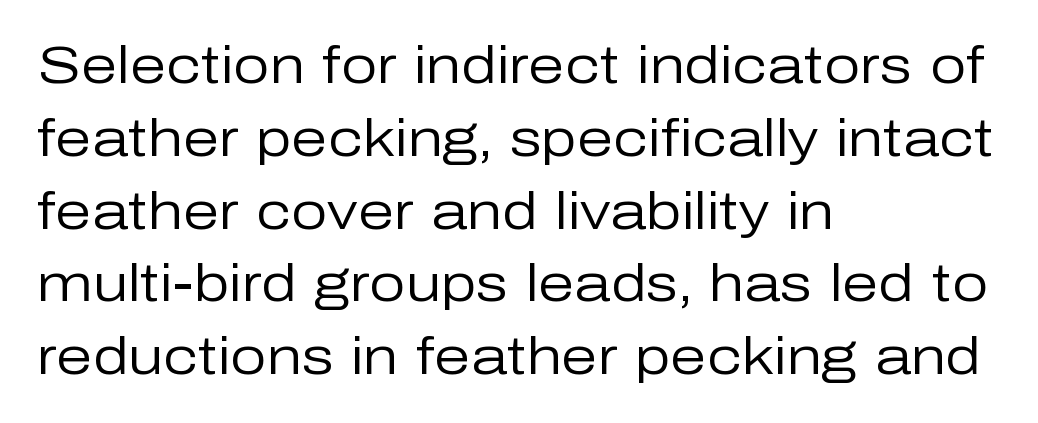
{"serif": "no", "italic": "no", "bold": "no", "weight": "regular", "width": "normal", "stroke_contrast": "low", "x_height": "medium", "monospaced": "no", "underline": "no", "align": "left", "line_spacing": "normal", "line_spacing_ratio": 1.4, "letter_spacing": "normal", "letter_spacing_em": 0.0, "glyph_px": 52}
